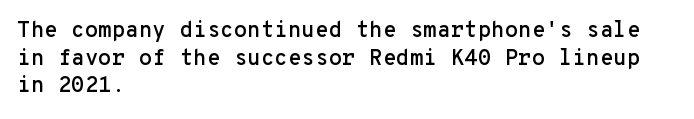
Q: Is the text italic (slanted)? A: No, it is upright.
Q: Is the text underlined? A: No.
Q: How is the paragraph aligned? A: Left-aligned.
Q: Is the spacing between letters normal or unusually wide? A: Normal.
Q: Is the spacing between lines tight, normal or loose? A: Normal.
